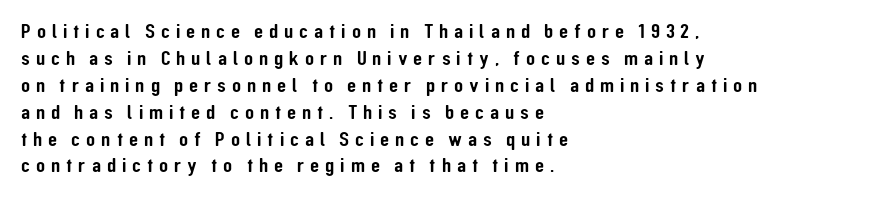
{"italic": "no", "underline": "no", "align": "left", "line_spacing": "normal", "line_spacing_ratio": 1.28, "letter_spacing": "wide", "letter_spacing_em": 0.28, "glyph_px": 21}
